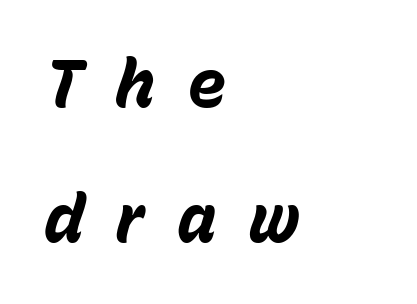
The image shows 66 px bold type, italic (leaning right); set left-aligned, loose line spacing (2.05x), unusually wide letter spacing (+0.48 em), not underlined; low stroke contrast and a medium x-height.
